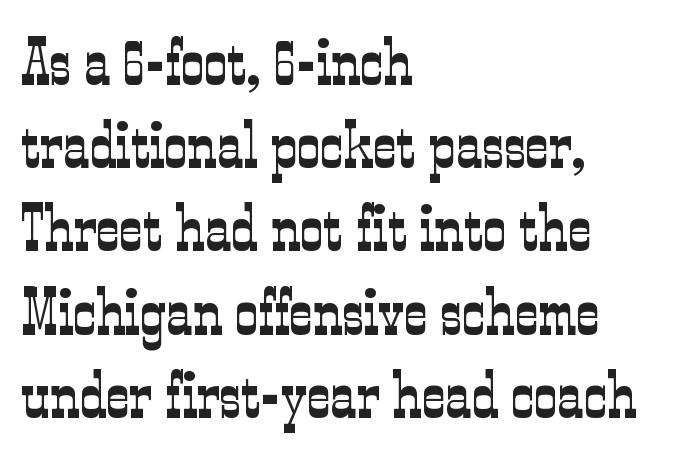
Ink coverage per letter is moderate at most. Line beginnings align vertically; line endings do not. If you measured baseline to baseline, you'd find a middling distance. You could call the tracking neutral — neither tight nor loose. Rendered with straight, roman letterforms.
